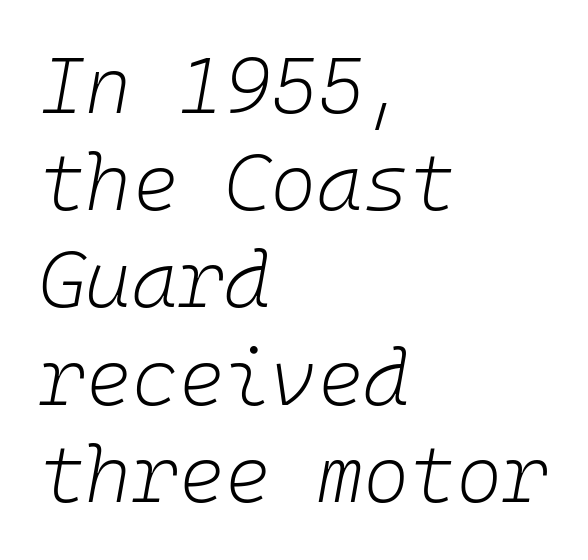
Teacher's note: observe the even left margin — that is flush-left alignment. Standard letterfit; no display-style spreading of the glyphs. Bold? No — there's no thickening of the strokes. Has an underline been added? It has not. The letters march in equal steps, a hallmark of fixed-pitch type. This is oblique type, the kind used for emphasis or titles.
